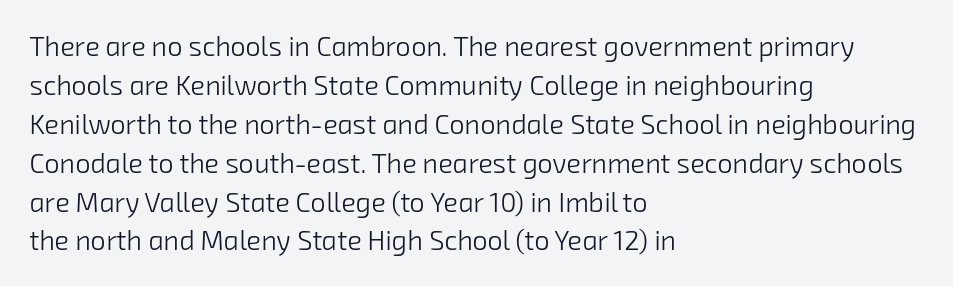
Q: Is the text bold? A: No.
Q: Is the text underlined? A: No.
Q: How is the paragraph aligned? A: Left-aligned.
Q: Is the spacing between letters normal or unusually wide? A: Normal.
Q: Is the spacing between lines tight, normal or loose? A: Normal.
